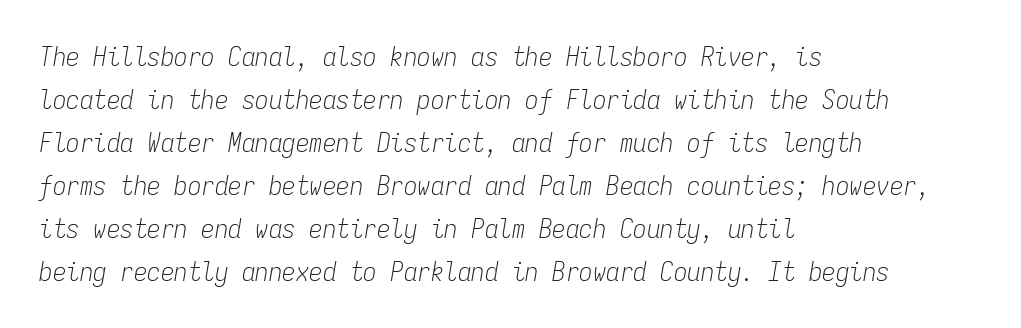
The image shows 27 px text type, italic (leaning right); set left-aligned, normal line spacing (1.59x), normal letter spacing, not underlined.
